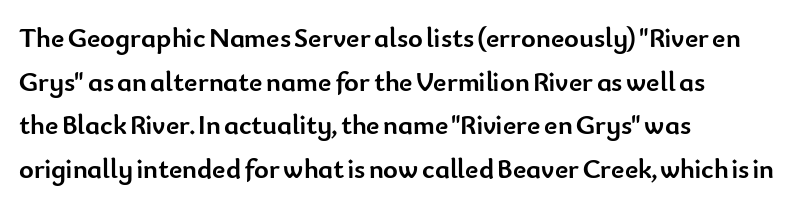
{"serif": "no", "italic": "no", "bold": "yes", "weight": "semibold", "width": "normal", "stroke_contrast": "low", "x_height": "small", "monospaced": "no", "underline": "no", "align": "left", "line_spacing": "normal", "line_spacing_ratio": 1.56, "letter_spacing": "normal", "letter_spacing_em": 0.0, "glyph_px": 28}
